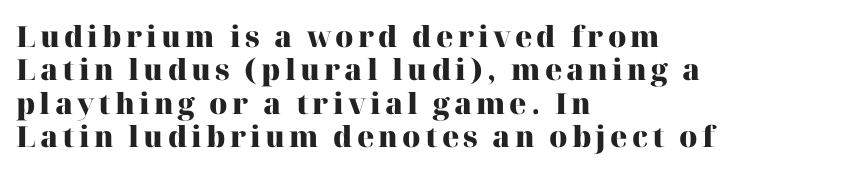
Each new line begins almost immediately beneath the previous one. Here the designer chose a conventional face with non-uniform glyph widths. Posture: straight, roman, zero tilt. The text was rendered using a seriffed face with decorative stroke endings. Alignment: flush left. The strokes are fattened all the way to bold.
